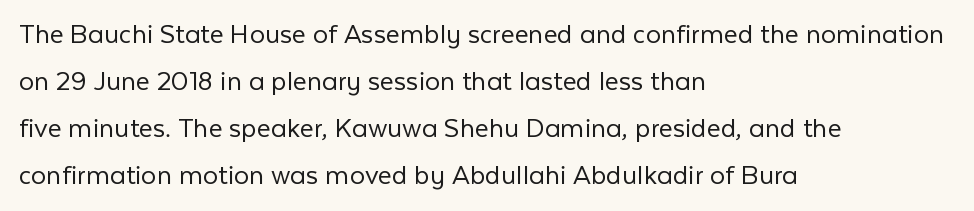
{"serif": "no", "italic": "no", "bold": "no", "weight": "light", "width": "normal", "stroke_contrast": "low", "x_height": "medium", "monospaced": "no", "underline": "no", "align": "left", "line_spacing": "normal", "line_spacing_ratio": 1.57, "letter_spacing": "normal", "letter_spacing_em": 0.0, "glyph_px": 30}
